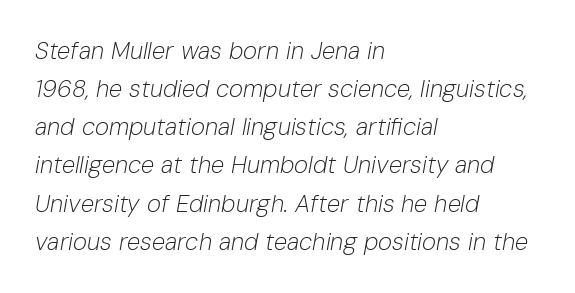
{"italic": "yes", "lean": "right", "slant_degrees": 10, "bold": "no", "underline": "no", "align": "left", "line_spacing": "normal", "line_spacing_ratio": 1.59, "letter_spacing": "normal", "letter_spacing_em": 0.0, "glyph_px": 24}
